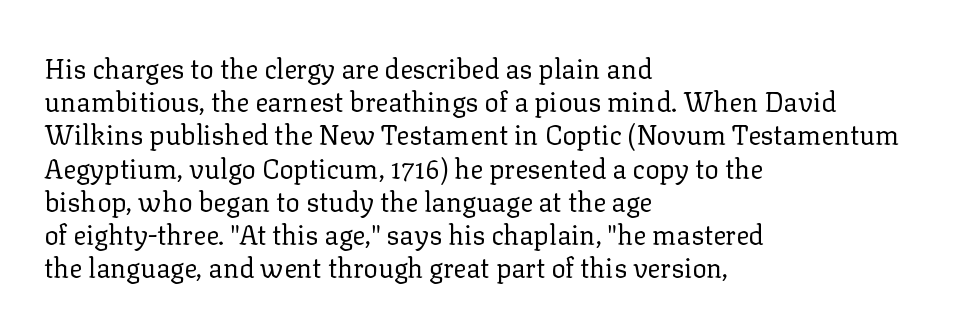
The zone under the glyphs is completely vacant. The passage is arranged the way most books set body copy — flush left. The type sits square on the baseline with zero lean. Weight: in the light-to-regular range. In terms of letterspacing, this is plain default setting.
